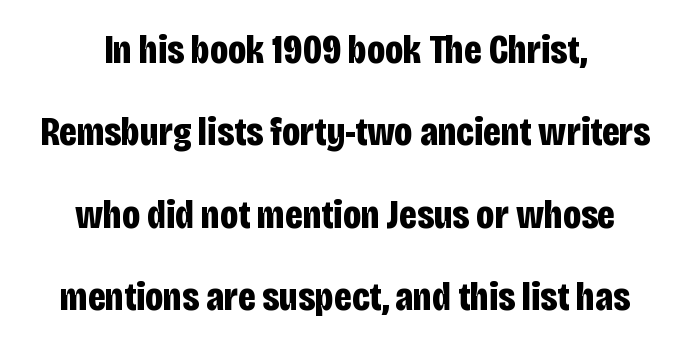
The image shows 41 px bold, condensed sans-serif type, upright; set centered, loose line spacing (2.01x), normal letter spacing, not underlined; low stroke contrast and a large x-height.
